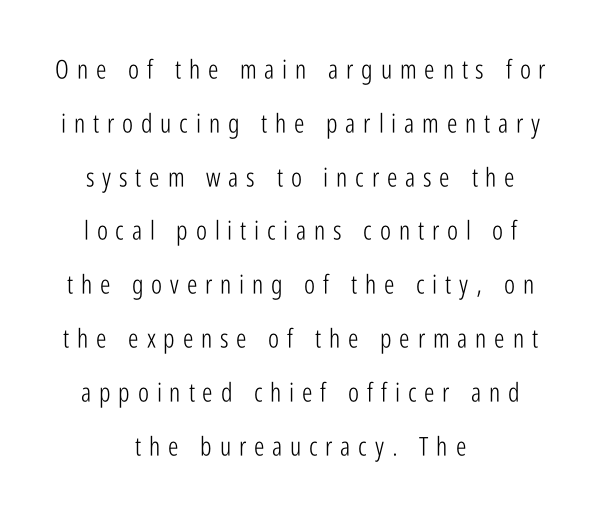
The image shows 26 px text type, upright; set centered, loose line spacing (2.07x), unusually wide letter spacing (+0.3 em), not underlined.
